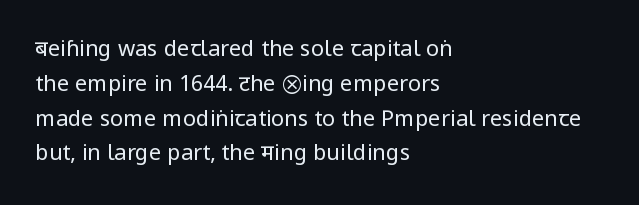
Q: Is the text bold? A: No.
Q: Is the text italic (slanted)? A: No, it is upright.
Q: Is the text underlined? A: No.
Q: How is the paragraph aligned? A: Left-aligned.
Q: Is the spacing between letters normal or unusually wide? A: Normal.
Q: Is the spacing between lines tight, normal or loose? A: Normal.
